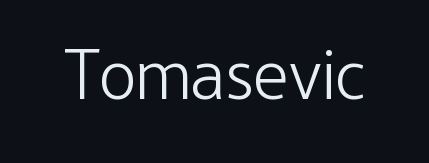
{"serif": "no", "italic": "no", "bold": "no", "weight": "light", "width": "condensed", "stroke_contrast": "low", "x_height": "medium", "monospaced": "no", "underline": "no", "letter_spacing": "normal", "letter_spacing_em": 0.0, "glyph_px": 70}
